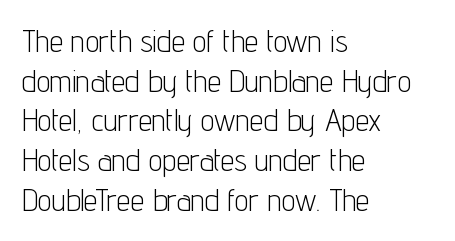
These lines keep a tight, regular rhythm from letter to letter. Compared with a centered layout, this one pins lines to the left instead. Is the stroke heavy? The answer is a plain regular-or-lighter. Notice how the stems are strictly vertical — no italics here. Think of a printed novel: that variable character pitch is what you see here.
